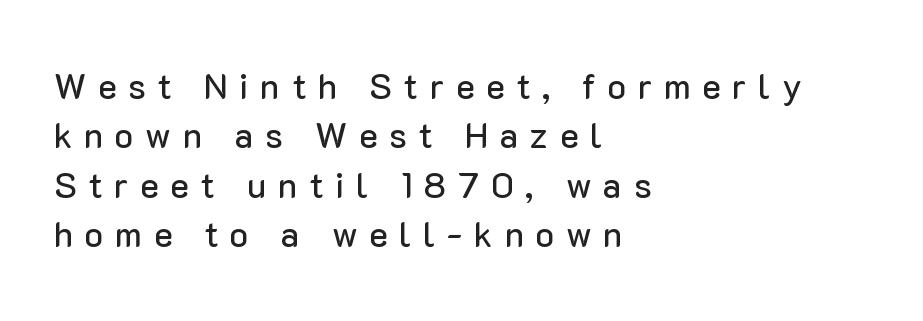
Q: Is the text italic (slanted)? A: No, it is upright.
Q: Is the typeface a serif or a sans-serif typeface? A: Sans-serif.
Q: Is the text underlined? A: No.
Q: How is the paragraph aligned? A: Left-aligned.
Q: Is the spacing between letters normal or unusually wide? A: Unusually wide.
Q: Is the spacing between lines tight, normal or loose? A: Normal.
Q: Width (condensed, normal, or wide)? A: Normal.
Q: Stroke contrast? A: Low.
Q: x-height? A: Medium.
Q: Monospaced? A: No.
